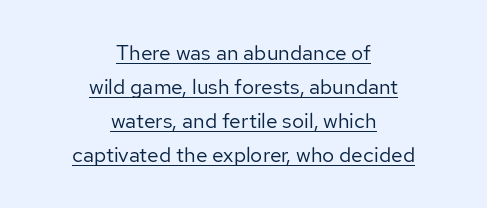
Descenders here cross a horizontal rule under the line. Heft: none added — not bold. This rendering uses center alignment, leaving both contours irregular but symmetric. Rows of type keep a routine distance in the vertical direction. The face used here is rendered with its standard letterfit. The letters stand upright; this is a roman face.
